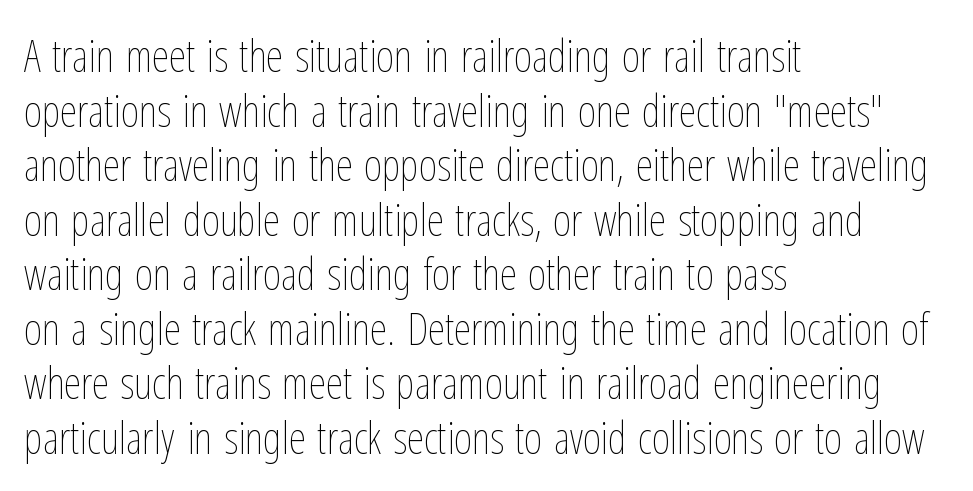
Short and long lines alike share a common starting point at left. How are the letters spaced? Ordinarily, with no added tracking. On a weight scale, this lands at 450 or below. If you drew a line through each stem, it would be perfectly vertical. You could not count columns in this text — the font is proportionally spaced. Honestly, there is no underline to notice here at all.
